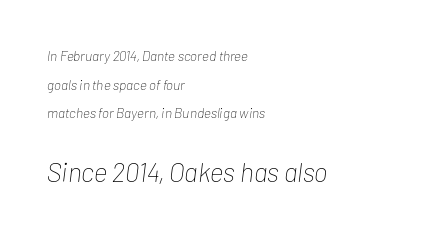
Larger block? The one below; the one above is distinctly smaller. Leading: increased. Short note: letters normally spaced. Style check: oblique.
